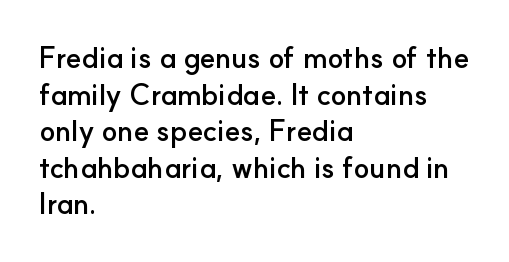
{"serif": "no", "italic": "no", "bold": "yes", "weight": "semibold", "width": "normal", "stroke_contrast": "low", "x_height": "small", "monospaced": "no", "underline": "no", "align": "left", "line_spacing": "normal", "line_spacing_ratio": 1.26, "letter_spacing": "normal", "letter_spacing_em": 0.0, "glyph_px": 29}
